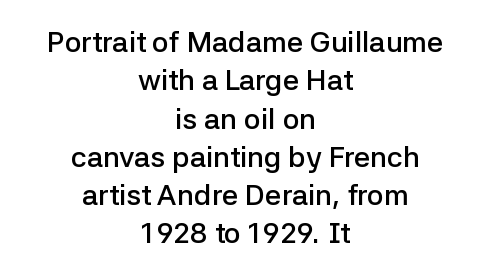
The image shows 29 px semibold sans-serif type, upright; set centered, normal line spacing (1.32x), normal letter spacing, not underlined; low stroke contrast and a medium x-height.
